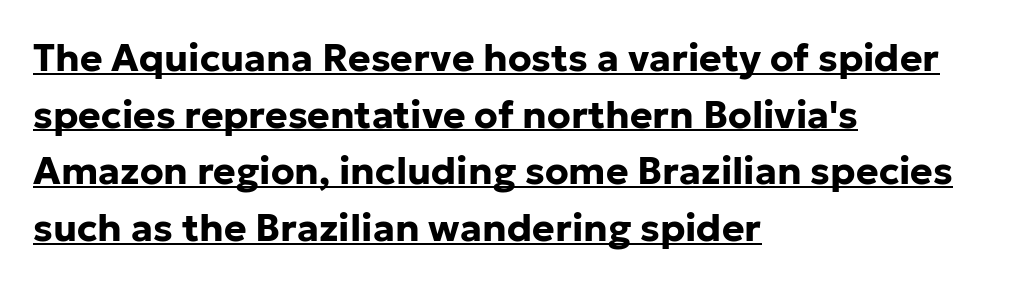
{"serif": "no", "italic": "no", "bold": "yes", "weight": "bold", "width": "normal", "stroke_contrast": "low", "x_height": "medium", "monospaced": "no", "underline": "yes", "align": "left", "line_spacing": "normal", "line_spacing_ratio": 1.49, "letter_spacing": "normal", "letter_spacing_em": 0.0, "glyph_px": 38}
